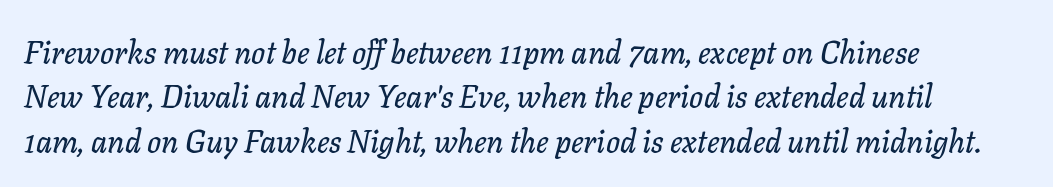
{"italic": "yes", "lean": "right", "slant_degrees": 11, "width": "normal", "stroke_contrast": "low", "x_height": "medium", "monospaced": "no", "underline": "no", "align": "left", "line_spacing": "normal", "line_spacing_ratio": 1.43, "letter_spacing": "normal", "letter_spacing_em": 0.0, "glyph_px": 31}
